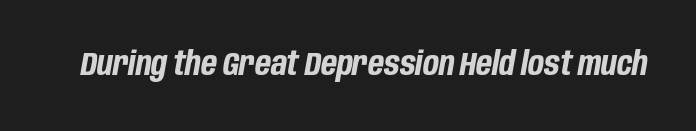
Q: Is the text bold? A: Yes.
Q: Is the text italic (slanted)? A: Yes, it leans right by about 10 degrees.
Q: Is the text underlined? A: No.
Q: Is the spacing between letters normal or unusually wide? A: Normal.
Q: Width (condensed, normal, or wide)? A: Condensed.
Q: Stroke contrast? A: Low.
Q: x-height? A: Large.
Q: Monospaced? A: No.
